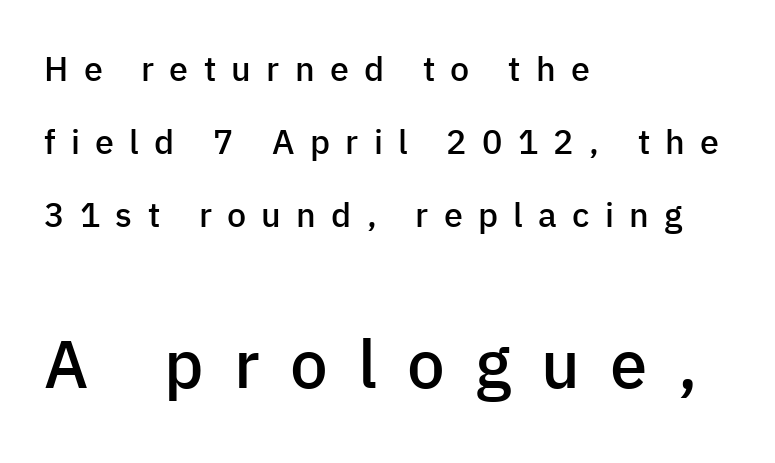
Q: Is the text bold? A: Semi-bold.
Q: Is the text italic (slanted)? A: No, it is upright.
Q: Is the typeface a serif or a sans-serif typeface? A: Sans-serif.
Q: Is the text underlined? A: No.
Q: How is the paragraph aligned? A: Left-aligned.
Q: Is the spacing between letters normal or unusually wide? A: Unusually wide.
Q: Is the spacing between lines tight, normal or loose? A: Loose.
Q: Which block of text is set in a larger size, the first (top) or the second (bottom)? A: The second (bottom) one.
Q: Width (condensed, normal, or wide)? A: Normal.
Q: Stroke contrast? A: Low.
Q: x-height? A: Medium.
Q: Monospaced? A: No.
